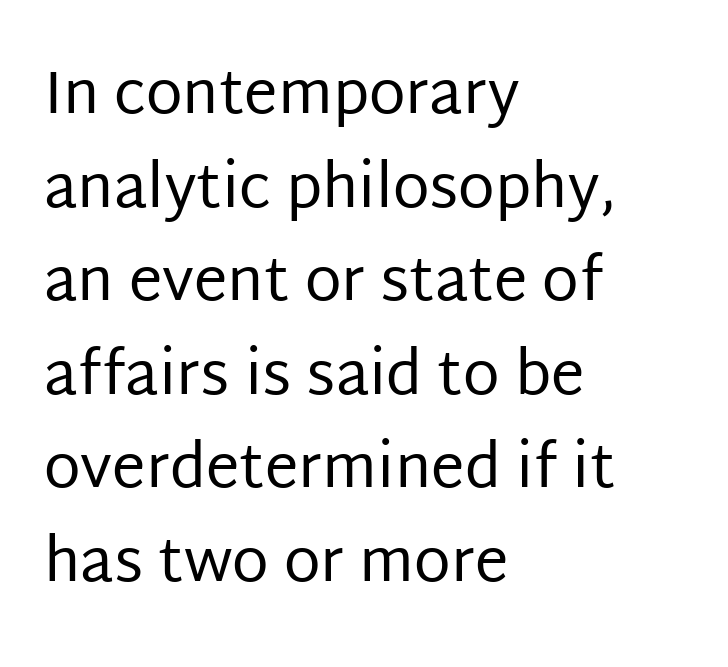
The image shows 60 px regular-weight sans-serif type, upright; set left-aligned, normal line spacing (1.56x), normal letter spacing, not underlined; low stroke contrast and a large x-height.
